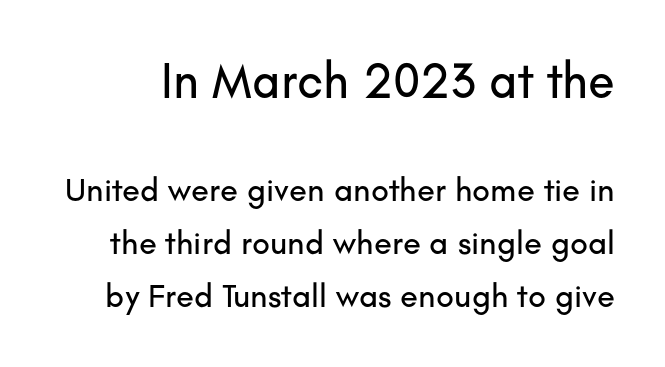
{"serif": "no", "italic": "no", "width": "normal", "stroke_contrast": "low", "x_height": "small", "monospaced": "no", "underline": "no", "line_spacing": "normal", "line_spacing_ratio": 1.62, "letter_spacing": "normal", "letter_spacing_em": 0.0, "larger_block": "first", "size_ratio": 1.48, "glyph_px": 49}
